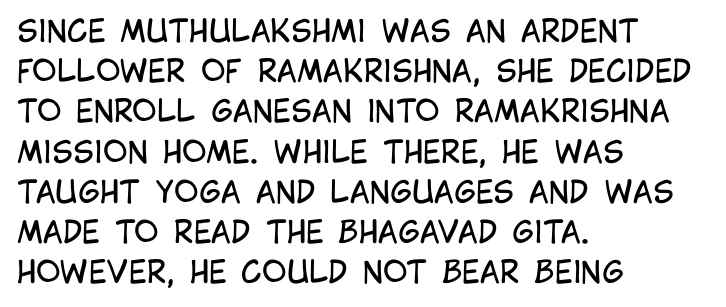
Proportional: the letters do not fall into vertical columns. Stems here are at most as thick as an everyday book face. The face used here is rendered with its standard letterfit. Is there much room between lines? A standard amount, neither cramped nor airy. The compositor pushed each line to the left boundary. Unlike a traditional serif, this face leaves its strokes unadorned.
